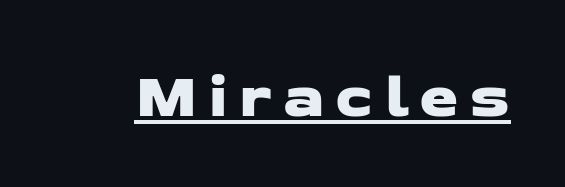
Somebody hit Ctrl+U on this one — the words are underlined. The rendering shows plain stroke endings on the letterforms — a sans-serif design. The letters advance in unequal steps, a hallmark of proportional type.
